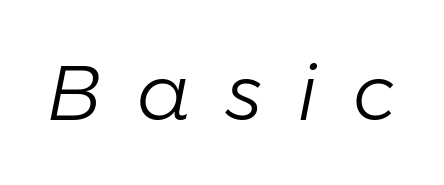
{"italic": "yes", "lean": "right", "slant_degrees": 11, "bold": "no", "weight": "light", "width": "normal", "stroke_contrast": "low", "x_height": "medium", "monospaced": "no", "underline": "no", "letter_spacing": "wide", "letter_spacing_em": 0.46, "glyph_px": 77}
